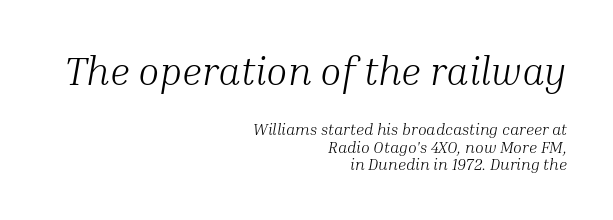
Horizontally, the lines are justified to the trailing edge only. Regarding serifs, this sample has them. The font is comparable to plain body text, perhaps lighter. Cramped leading.
